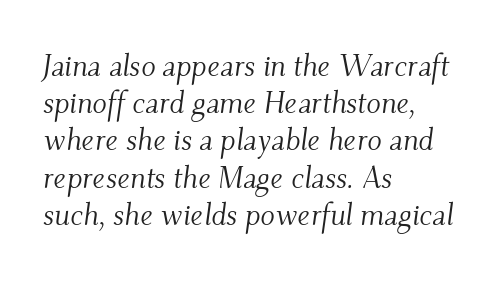
The image shows 30 px light serif type, italic (leaning right); set left-aligned, line spacing 1.24x, normal letter spacing, not underlined; medium stroke contrast and a small x-height.
